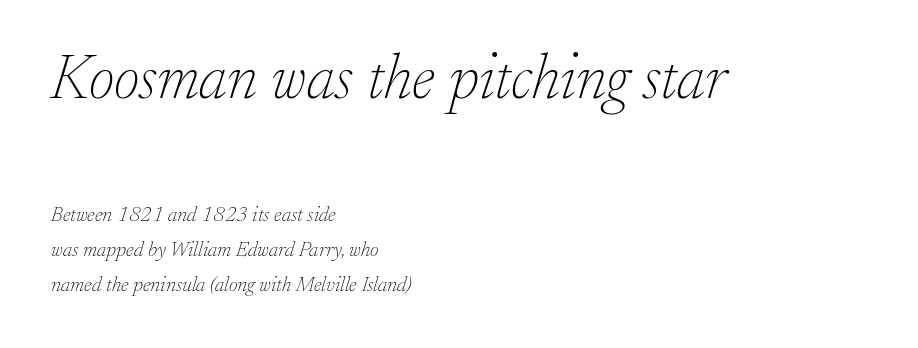
It's the slanting kind of type. Reading down the block, your eye returns to a fixed left position each line. Is the letter spacing exaggerated? No — it looks like the ordinary default. Each letter's strokes conclude with small projecting serifs.
